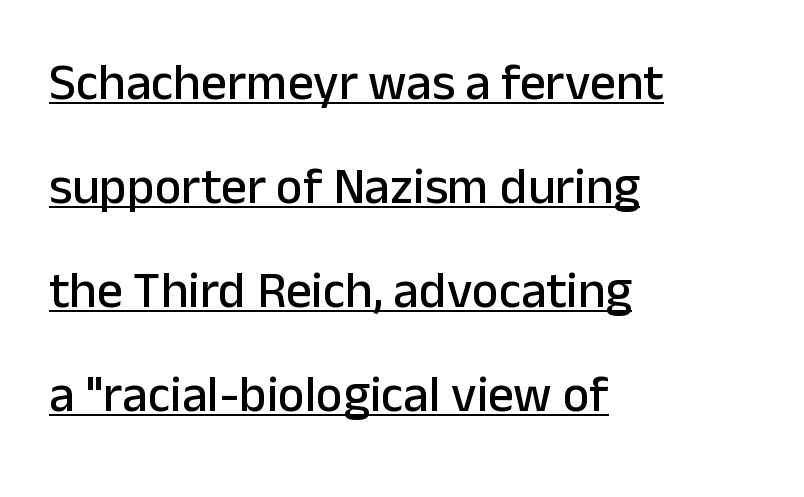
Quick note: interline space is abundant. Typeset ragged right — the left edge is the straight one. Each line of the rendering has a horizontal stroke beneath the glyphs. Does the type have serifs? No, each stem ends abruptly. This rendering leaves character spacing at its baseline value. The face used here is proportionally spaced, like ordinary book or web type.
